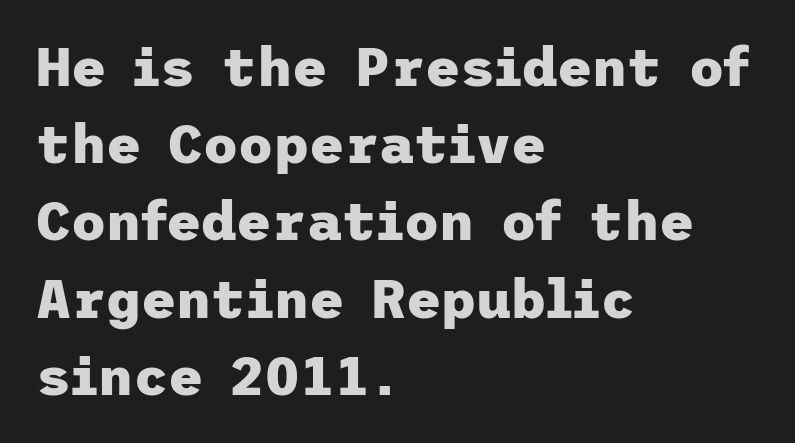
Q: Is the text bold? A: Yes.
Q: Is the text italic (slanted)? A: No, it is upright.
Q: Is the typeface a serif or a sans-serif typeface? A: Sans-serif.
Q: Is the text underlined? A: No.
Q: How is the paragraph aligned? A: Left-aligned.
Q: Is the spacing between letters normal or unusually wide? A: Normal.
Q: Is the spacing between lines tight, normal or loose? A: Normal.
Q: Width (condensed, normal, or wide)? A: Normal.
Q: Stroke contrast? A: Low.
Q: x-height? A: Medium.
